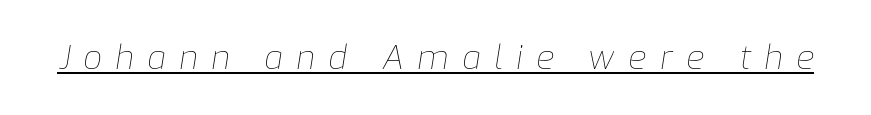
{"italic": "yes", "lean": "right", "slant_degrees": 9, "bold": "no", "weight": "thin", "width": "normal", "stroke_contrast": "low", "x_height": "medium", "monospaced": "no", "underline": "yes", "letter_spacing": "wide", "letter_spacing_em": 0.41, "glyph_px": 33}
